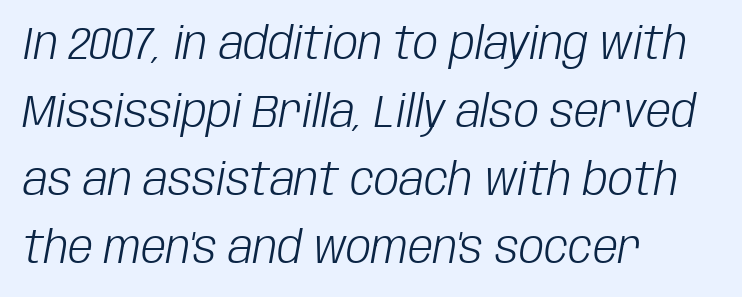
{"italic": "yes", "lean": "right", "slant_degrees": 10, "bold": "no", "weight": "light", "width": "condensed", "stroke_contrast": "low", "x_height": "large", "monospaced": "no", "underline": "no", "align": "left", "line_spacing": "normal", "line_spacing_ratio": 1.51, "letter_spacing": "normal", "letter_spacing_em": 0.0, "glyph_px": 45}
